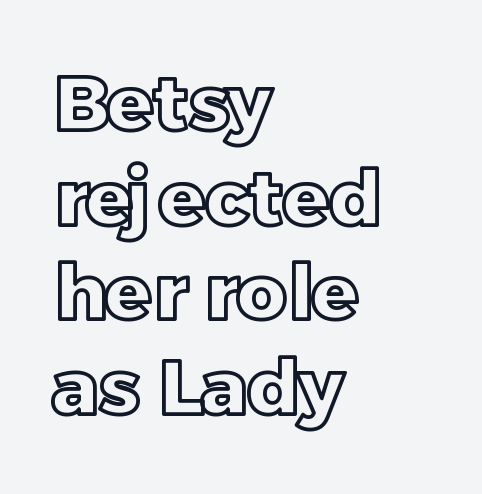
The image shows 77 px text type, upright; set left-aligned, line spacing 1.23x, normal letter spacing, not underlined; a large x-height.
